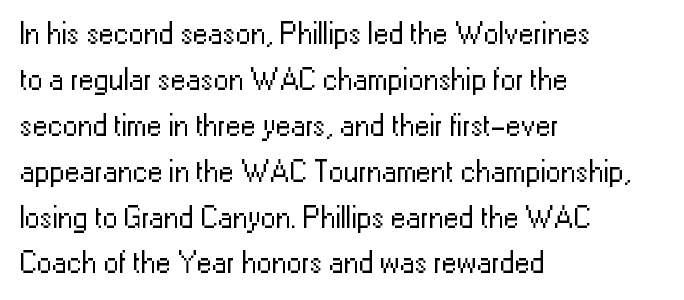
The block of text has a typical density, with ordinary space between rows. A typesetter would call this proportional, since set widths differ per character. Standard letterfit; no display-style spreading of the glyphs. This rendering employs a face without finishing strokes, i.e., a sans-serif. Every stem runs plumb, perpendicular to the baseline.
